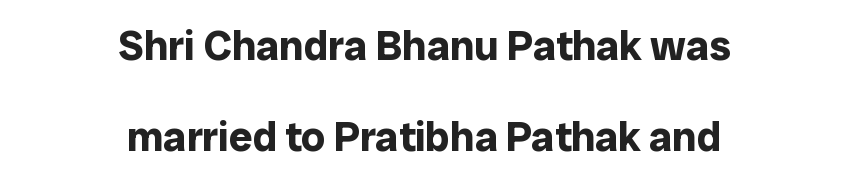
{"serif": "no", "italic": "no", "bold": "yes", "weight": "bold", "width": "normal", "stroke_contrast": "low", "x_height": "medium", "monospaced": "no", "underline": "no", "align": "center", "line_spacing": "loose", "line_spacing_ratio": 2.17, "letter_spacing": "normal", "letter_spacing_em": 0.0, "glyph_px": 42}
